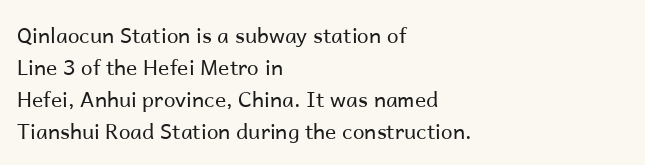
Vertical strokes here are truly vertical. The paragraph has a hard left edge and a soft right edge. The rendering uses a moderate line-height, typical for paragraphs. The cut favours lightness, reaching ordinary text weight at its darkest.
